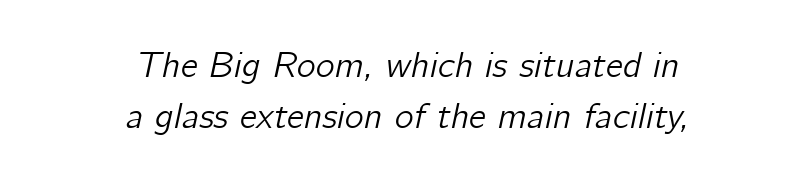
The axis of the letterforms is tilted away from vertical. You could not count columns in this text — the font is proportionally spaced. Check the space under the baseline: it is left empty. How would I describe the line gaps? Plain and ordinary. Tracking here is standard; glyphs follow each other at the usual distance.
